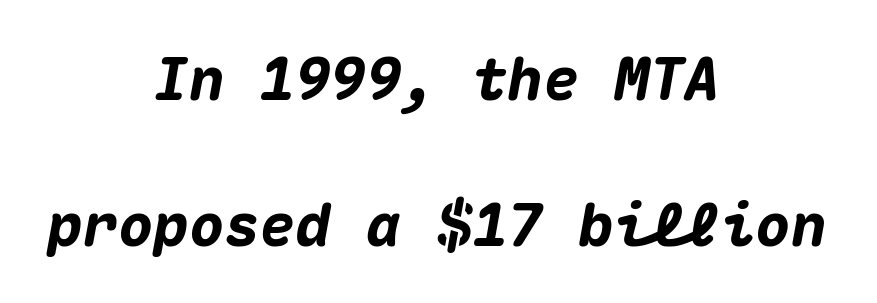
The image shows 59 px heavy type, italic (leaning right), monospaced; set centered, loose line spacing (2.47x), normal letter spacing, not underlined; medium stroke contrast and a medium x-height.
